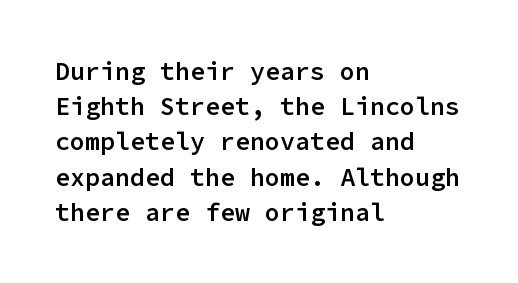
Heft: intermediate — a semibold. No word sits above an underline. Successive baselines arrive at the customary interval. Inter-character spacing is left at the font's built-in metrics. Reading down the block, your eye returns to a fixed left position each line. Italic? Not at all — the glyphs are vertical.
